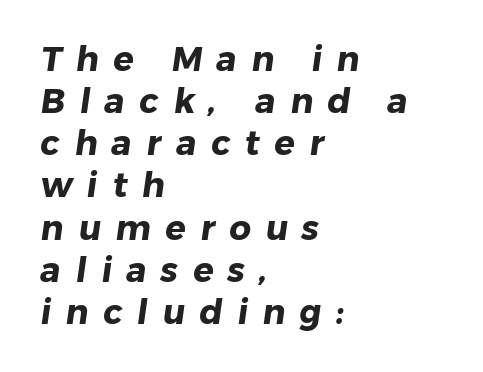
{"serif": "no", "bold": "yes", "weight": "heavy", "width": "normal", "stroke_contrast": "low", "x_height": "medium", "monospaced": "no", "underline": "no", "align": "left", "line_spacing_ratio": 1.24, "letter_spacing": "wide", "letter_spacing_em": 0.43, "glyph_px": 34}
